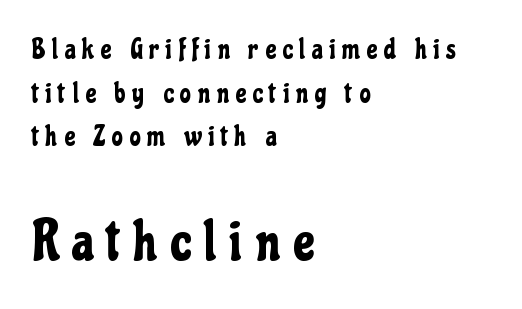
The image shows 56 px condensed sans-serif type, upright; set left-aligned, normal line spacing (1.56x), unusually wide letter spacing (+0.24 em), not underlined; the second (bottom) block is 2.0x larger; low stroke contrast and a medium x-height.
